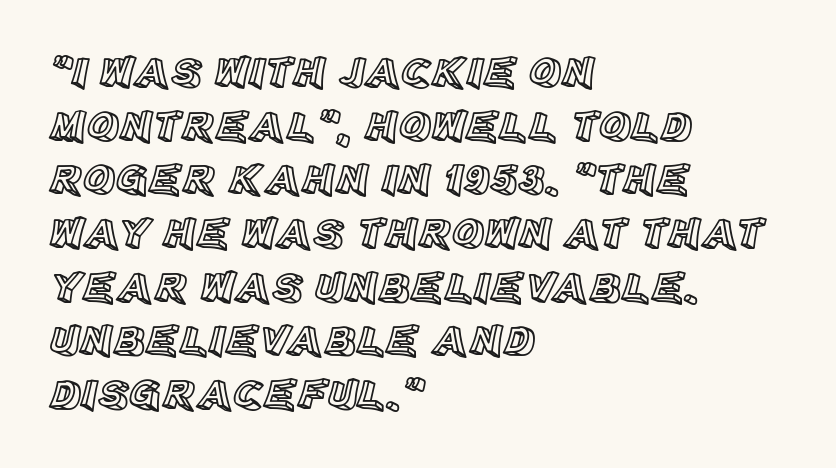
The image shows 44 px text type; set left-aligned, line spacing 1.22x, normal letter spacing, not underlined; a large x-height.
